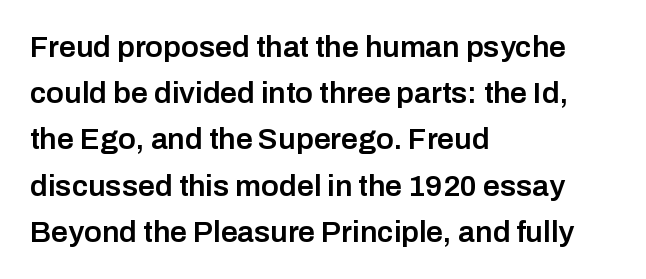
This is roman type, the default non-slanted kind. Descender tails drop into unmarked territory. Typographically, this falls in the sans-serif category. The typesetter chose a ragged-right arrangement here. Letter spacing: default. The characters look somewhat weighty, a semibold short of true bold.
